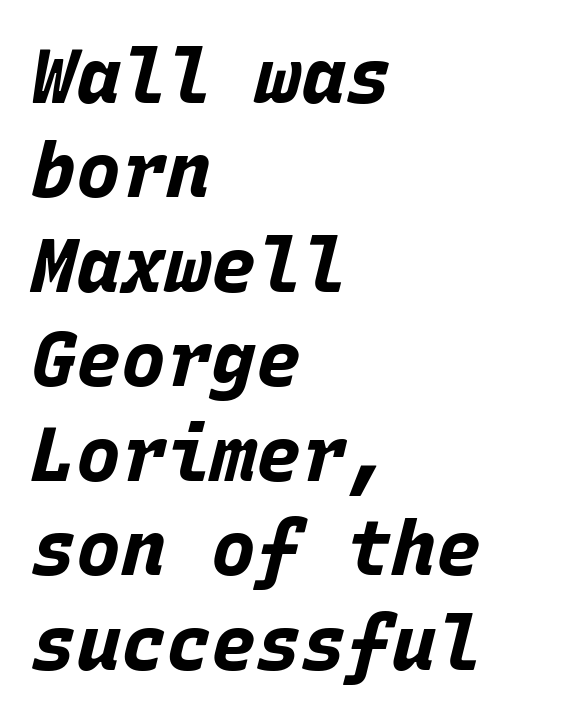
The image shows 75 px bold type, italic (leaning right), monospaced; set left-aligned, normal line spacing (1.26x), normal letter spacing, not underlined; low stroke contrast and a large x-height.
